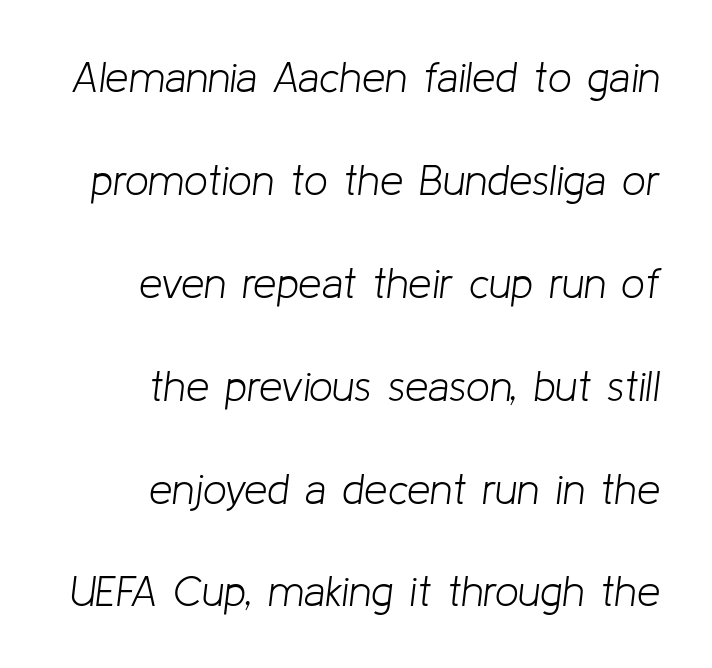
Q: Is the text bold? A: No.
Q: Is the text italic (slanted)? A: Yes, it leans right by about 8 degrees.
Q: Is the text underlined? A: No.
Q: How is the paragraph aligned? A: Right-aligned.
Q: Is the spacing between letters normal or unusually wide? A: Normal.
Q: Is the spacing between lines tight, normal or loose? A: Loose.
Q: Width (condensed, normal, or wide)? A: Normal.
Q: Stroke contrast? A: Low.
Q: x-height? A: Medium.
Q: Monospaced? A: No.
